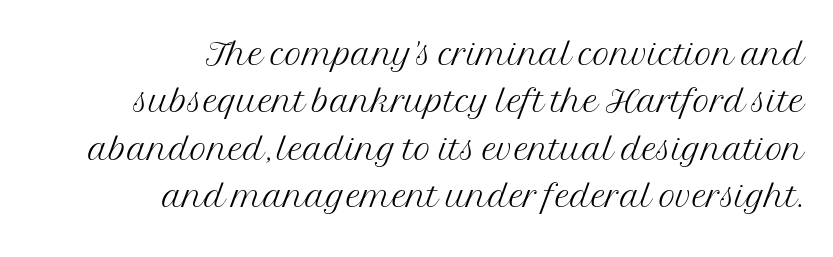
Q: Is the text bold? A: No.
Q: Is the text italic (slanted)? A: Yes.
Q: Is the typeface a serif or a sans-serif typeface? A: Serif.
Q: Is the text underlined? A: No.
Q: How is the paragraph aligned? A: Right-aligned.
Q: Is the spacing between letters normal or unusually wide? A: Normal.
Q: Is the spacing between lines tight, normal or loose? A: Tight.
Q: Width (condensed, normal, or wide)? A: Normal.
Q: Stroke contrast? A: Medium.
Q: x-height? A: Medium.
Q: Monospaced? A: No.
